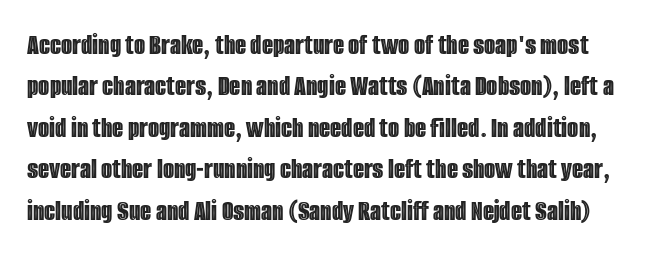
Q: Is the text italic (slanted)? A: No, it is upright.
Q: Is the text underlined? A: No.
Q: Is the spacing between letters normal or unusually wide? A: Normal.
Q: Is the spacing between lines tight, normal or loose? A: Normal.
Q: Width (condensed, normal, or wide)? A: Condensed.
Q: x-height? A: Large.
Q: Monospaced? A: No.
